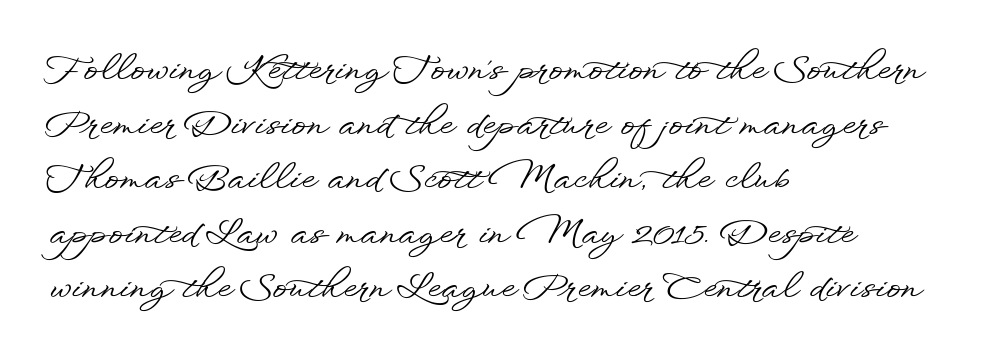
Q: Is the text italic (slanted)? A: Yes.
Q: Is the typeface a serif or a sans-serif typeface? A: Sans-serif.
Q: Is the text underlined? A: No.
Q: How is the paragraph aligned? A: Left-aligned.
Q: Is the spacing between letters normal or unusually wide? A: Normal.
Q: Is the spacing between lines tight, normal or loose? A: Normal.
Q: Width (condensed, normal, or wide)? A: Wide.
Q: Stroke contrast? A: Low.
Q: x-height? A: Small.
Q: Monospaced? A: No.
